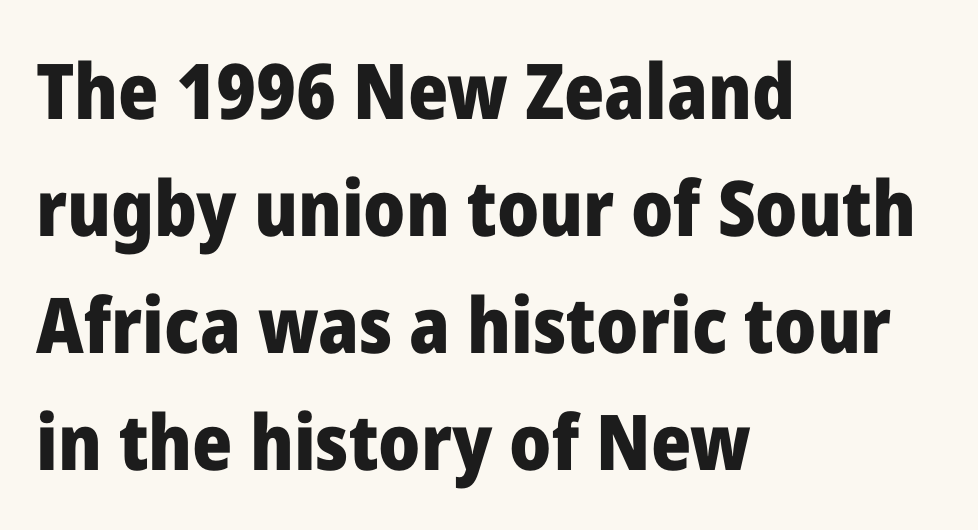
The passage is arranged the way most books set body copy — flush left. You could not count columns in this text — the font is proportionally spaced. The specimen reads as upright at a glance. Words appear dense and cohesive because spacing is normal. Are there feet on the stems? There aren't — it's a sans. The space directly below the letters is spotless.
